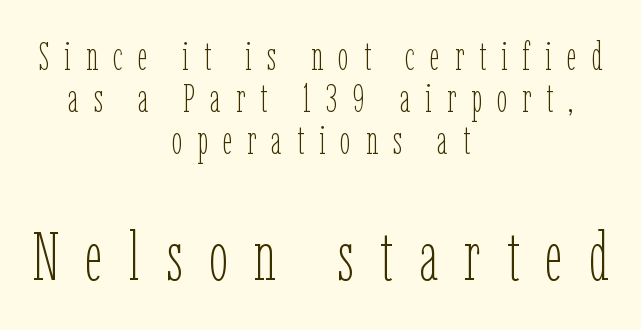
Q: Is the text bold? A: No.
Q: Is the text italic (slanted)? A: No, it is upright.
Q: Is the text underlined? A: No.
Q: How is the paragraph aligned? A: Centered.
Q: Is the spacing between letters normal or unusually wide? A: Unusually wide.
Q: Is the spacing between lines tight, normal or loose? A: Tight.
Q: Which block of text is set in a larger size, the first (top) or the second (bottom)? A: The second (bottom) one.
Q: Width (condensed, normal, or wide)? A: Condensed.
Q: Stroke contrast? A: Low.
Q: x-height? A: Medium.
Q: Monospaced? A: No.
